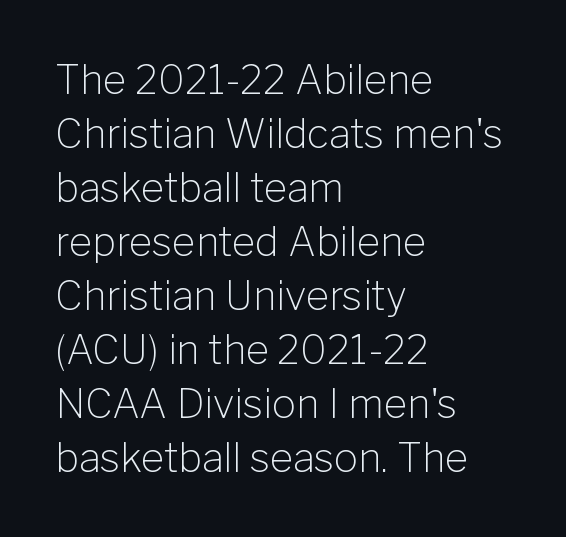
Q: Is the text bold? A: No.
Q: Is the text italic (slanted)? A: No, it is upright.
Q: Is the typeface a serif or a sans-serif typeface? A: Sans-serif.
Q: Is the text underlined? A: No.
Q: How is the paragraph aligned? A: Left-aligned.
Q: Is the spacing between letters normal or unusually wide? A: Normal.
Q: Is the spacing between lines tight, normal or loose? A: Normal.
Q: Width (condensed, normal, or wide)? A: Normal.
Q: Stroke contrast? A: Low.
Q: x-height? A: Medium.
Q: Monospaced? A: No.
